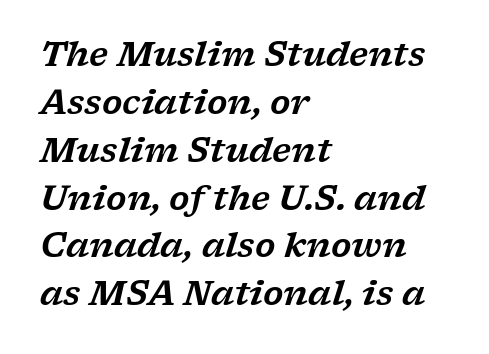
The image shows 33 px wide serif type, italic (leaning right); set left-aligned, normal line spacing (1.45x), normal letter spacing, not underlined; low stroke contrast and a medium x-height.
